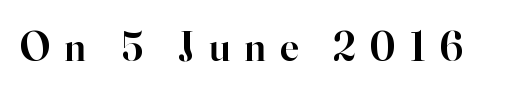
The image shows 41 px semibold serif type, upright; set unusually wide letter spacing (+0.35 em), not underlined; high stroke contrast and a small x-height.
